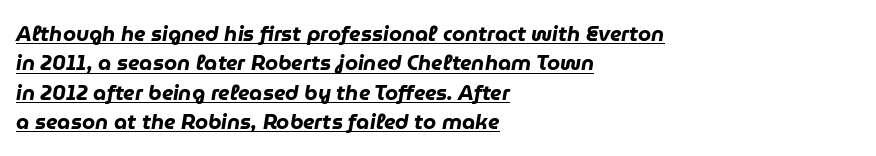
The words here are underlined. Standard letterfit; no display-style spreading of the glyphs. Looking at the ascenders, they clearly lean. The typesetting leans heavy: a genuine bold. Reading down the column, the eye jumps a familiar distance to each next line. The lines are quadded left.
